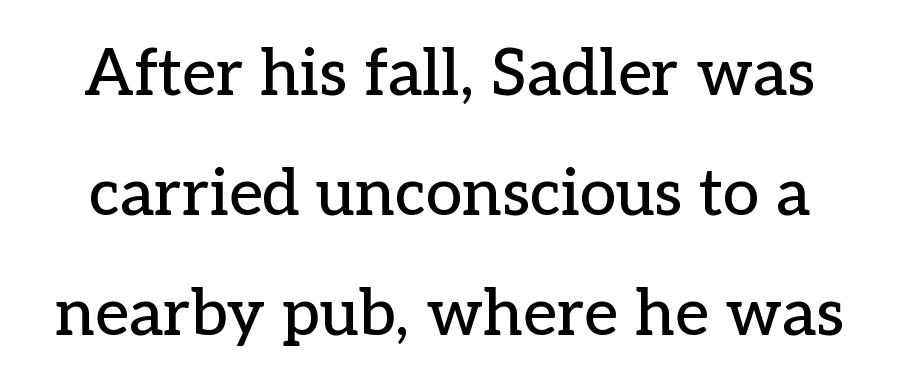
The image shows 65 px serif type, upright; set line spacing 1.85x, normal letter spacing, not underlined; low stroke contrast and a medium x-height.
